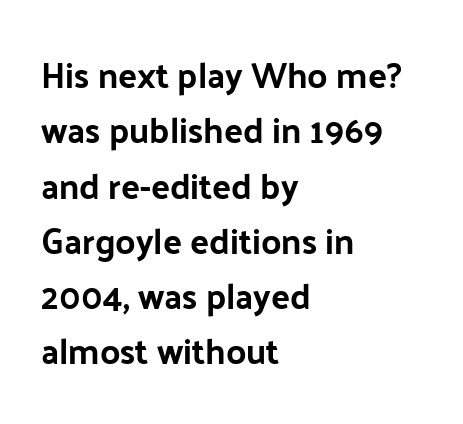
The image shows 35 px bold sans-serif type, upright; set left-aligned, normal line spacing (1.58x), normal letter spacing, not underlined; low stroke contrast and a medium x-height.
